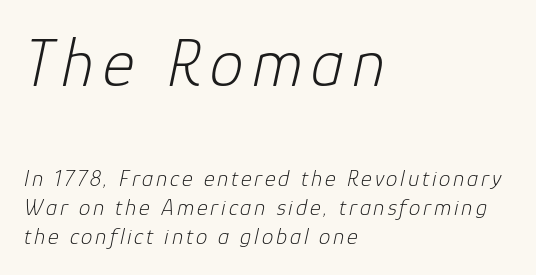
All the whitespace from short lines collects on the right. Italic: yes, the glyphs are oblique. The passage shown is not bold in any degree. Varying glyph widths throughout — classic text-font behaviour. Which of the two is more prominent by size? The first, at the top.
